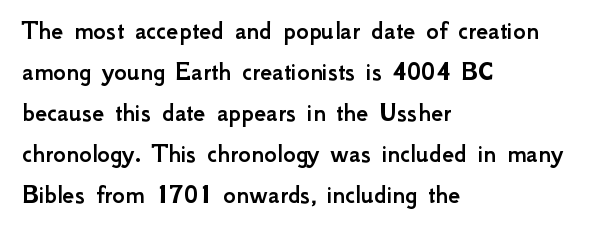
The image shows 27 px text type, upright; set left-aligned, normal line spacing (1.52x), normal letter spacing, not underlined.
